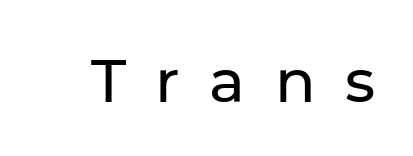
The designer went with a sans here, leaving each stem footless. Note the varied advance widths — an 'i' is clearly narrower than an 'm'. Honestly, the letter spacing is so wide it's the main thing you notice. Bare-footed words on every line. Italic? Not at all — the glyphs are vertical.
